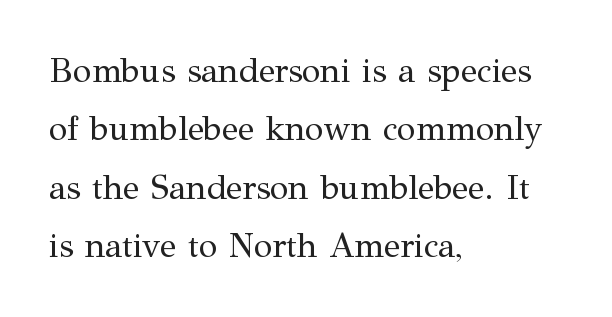
The image shows 34 px regular-weight serif type, upright; set left-aligned, line spacing 1.72x, normal letter spacing, not underlined; medium stroke contrast and a medium x-height.
